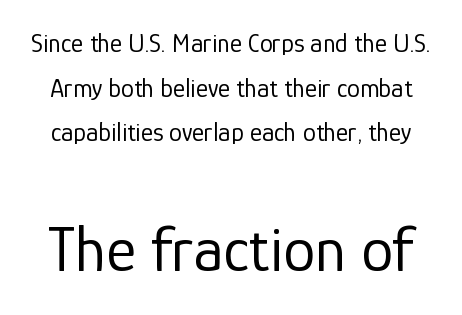
Q: Is the text bold? A: No.
Q: Is the text italic (slanted)? A: No, it is upright.
Q: Is the typeface a serif or a sans-serif typeface? A: Sans-serif.
Q: Is the text underlined? A: No.
Q: Is the spacing between letters normal or unusually wide? A: Normal.
Q: Which block of text is set in a larger size, the first (top) or the second (bottom)? A: The second (bottom) one.
Q: Width (condensed, normal, or wide)? A: Normal.
Q: Stroke contrast? A: Low.
Q: x-height? A: Medium.
Q: Monospaced? A: No.
